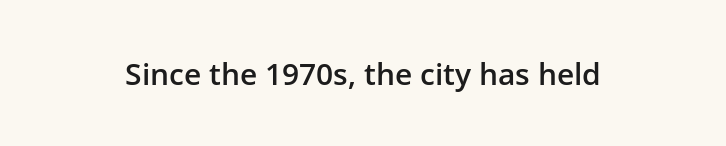
Q: Is the text bold? A: Semi-bold.
Q: Is the text italic (slanted)? A: No, it is upright.
Q: Is the typeface a serif or a sans-serif typeface? A: Sans-serif.
Q: Is the text underlined? A: No.
Q: Is the spacing between letters normal or unusually wide? A: Normal.
Q: Width (condensed, normal, or wide)? A: Normal.
Q: Stroke contrast? A: Low.
Q: x-height? A: Medium.
Q: Monospaced? A: No.
